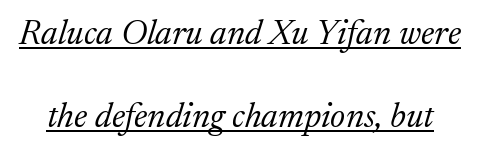
The weight tops out at a normal text grade. The line texture is even and compact thanks to regular tracking. A great deal of white space separates one row of letters from the next. Proportional: the letters do not fall into vertical columns. Font category for this specimen: serif. The words here are underlined.
